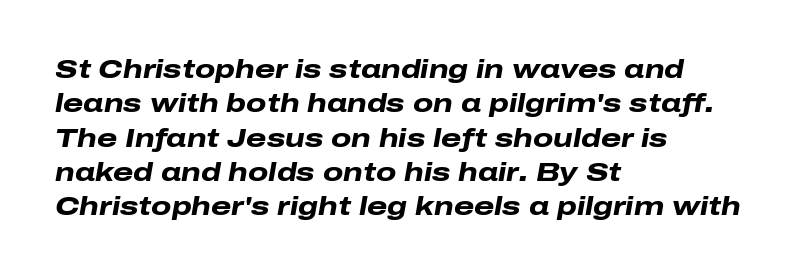
This sample uses an oblique cut, with every glyph tilted off the vertical. The rendering keeps characters at their native spacing. Decoration check: the copy has no underline. Layout note: lines flush left.
